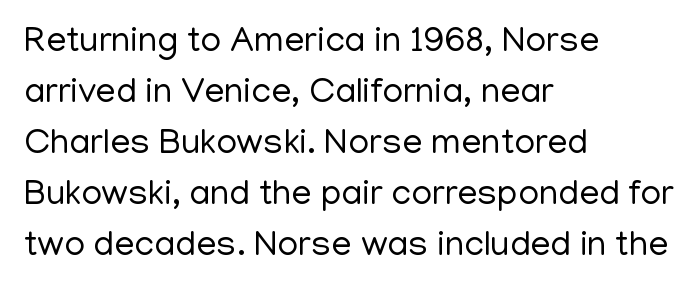
{"serif": "no", "italic": "no", "bold": "no", "weight": "regular", "width": "normal", "stroke_contrast": "low", "x_height": "medium", "monospaced": "no", "underline": "no", "align": "left", "line_spacing": "normal", "line_spacing_ratio": 1.42, "letter_spacing": "normal", "letter_spacing_em": 0.0, "glyph_px": 36}
